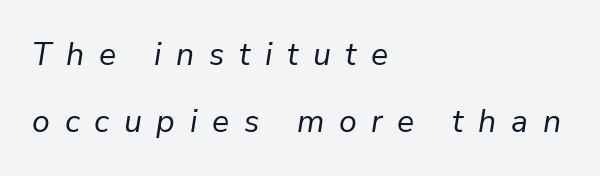
{"italic": "yes", "lean": "right", "slant_degrees": 9, "bold": "no", "weight": "regular", "width": "normal", "stroke_contrast": "low", "x_height": "medium", "monospaced": "no", "underline": "no", "align": "left", "line_spacing": "loose", "line_spacing_ratio": 2.08, "letter_spacing": "wide", "letter_spacing_em": 0.46, "glyph_px": 32}
